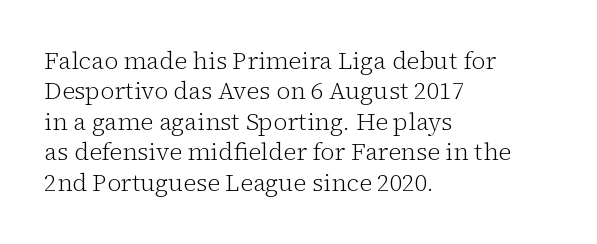
Q: Is the text bold? A: No.
Q: Is the text italic (slanted)? A: No, it is upright.
Q: Is the text underlined? A: No.
Q: How is the paragraph aligned? A: Left-aligned.
Q: Is the spacing between letters normal or unusually wide? A: Normal.
Q: Is the spacing between lines tight, normal or loose? A: Normal.
